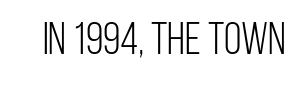
Q: Is the text bold? A: No.
Q: Is the text italic (slanted)? A: No, it is upright.
Q: Is the typeface a serif or a sans-serif typeface? A: Sans-serif.
Q: Is the text underlined? A: No.
Q: Is the spacing between letters normal or unusually wide? A: Normal.
Q: Width (condensed, normal, or wide)? A: Condensed.
Q: Stroke contrast? A: Low.
Q: x-height? A: Large.
Q: Monospaced? A: No.
